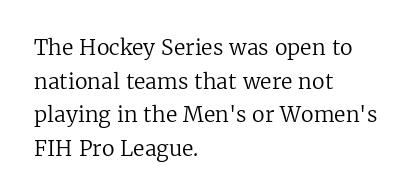
The image shows 21 px text type, upright; set left-aligned, normal line spacing (1.6x), normal letter spacing, not underlined.
